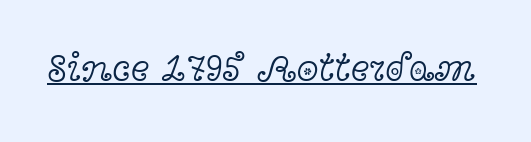
{"serif": "yes", "italic": "no", "bold": "no", "weight": "light", "width": "wide", "x_height": "medium", "monospaced": "no", "underline": "yes", "letter_spacing": "normal", "letter_spacing_em": 0.0, "glyph_px": 40}
